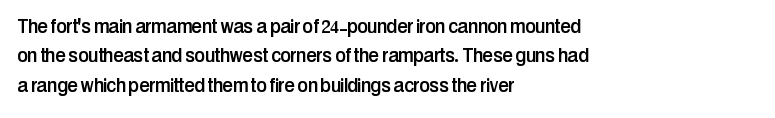
Q: Is the text italic (slanted)? A: No, it is upright.
Q: Is the text underlined? A: No.
Q: How is the paragraph aligned? A: Left-aligned.
Q: Is the spacing between letters normal or unusually wide? A: Normal.
